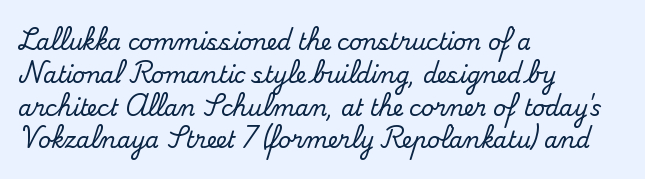
{"underline": "no", "align": "left", "line_spacing": "normal", "line_spacing_ratio": 1.49, "letter_spacing": "normal", "letter_spacing_em": 0.0, "glyph_px": 22}
